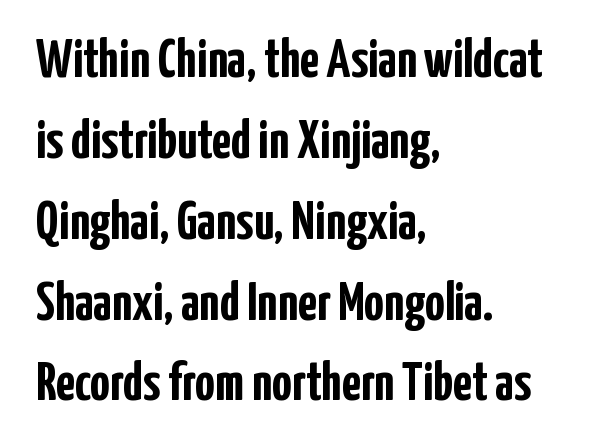
The image shows 55 px semibold, condensed sans-serif type, upright; set left-aligned, normal line spacing (1.47x), normal letter spacing, not underlined; low stroke contrast and a medium x-height.
